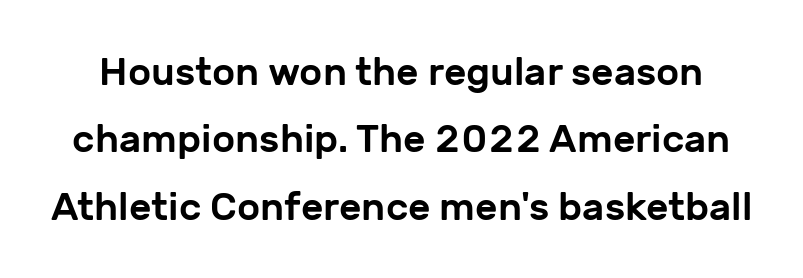
The image shows 39 px sans-serif type, upright; set line spacing 1.73x, normal letter spacing, not underlined; low stroke contrast and a medium x-height.
